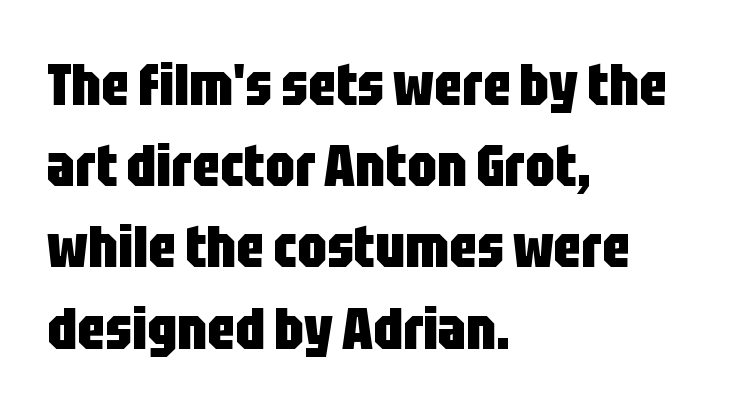
Q: Is the text bold? A: Yes.
Q: Is the text italic (slanted)? A: No, it is upright.
Q: Is the typeface a serif or a sans-serif typeface? A: Sans-serif.
Q: Is the text underlined? A: No.
Q: How is the paragraph aligned? A: Left-aligned.
Q: Is the spacing between letters normal or unusually wide? A: Normal.
Q: Is the spacing between lines tight, normal or loose? A: Normal.
Q: Width (condensed, normal, or wide)? A: Condensed.
Q: Stroke contrast? A: Low.
Q: x-height? A: Large.
Q: Monospaced? A: No.
